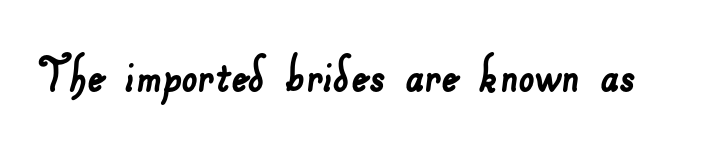
Q: Is the typeface a serif or a sans-serif typeface? A: Sans-serif.
Q: Is the text underlined? A: No.
Q: Is the spacing between letters normal or unusually wide? A: Normal.
Q: Width (condensed, normal, or wide)? A: Normal.
Q: Stroke contrast? A: Low.
Q: x-height? A: Small.
Q: Monospaced? A: No.
